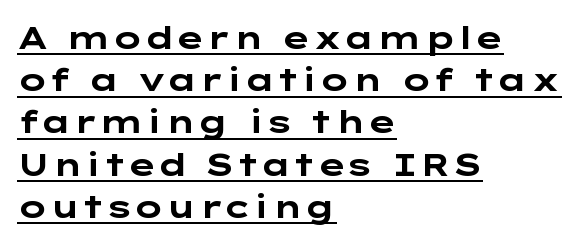
The image shows 32 px bold, wide sans-serif type, upright; set left-aligned, normal line spacing (1.32x), normal letter spacing, underlined; low stroke contrast and a medium x-height.
